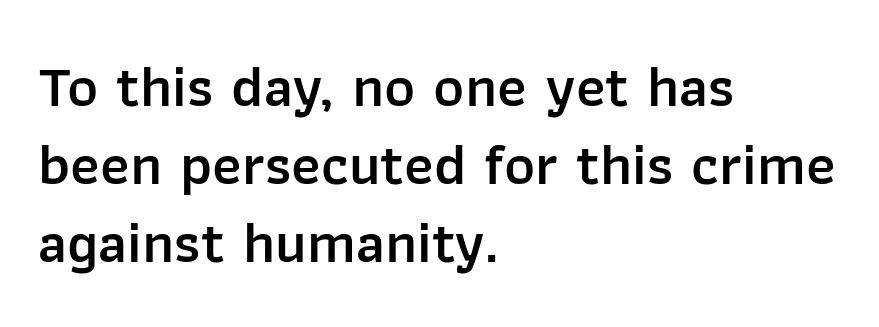
The image shows 59 px semibold sans-serif type, upright; set left-aligned, normal line spacing (1.32x), normal letter spacing, not underlined; low stroke contrast and a medium x-height.
